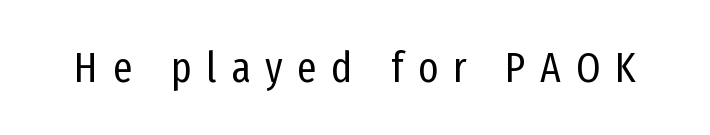
{"serif": "no", "italic": "no", "bold": "no", "weight": "regular", "width": "condensed", "stroke_contrast": "low", "x_height": "medium", "monospaced": "no", "underline": "no", "letter_spacing": "wide", "letter_spacing_em": 0.34, "glyph_px": 43}
